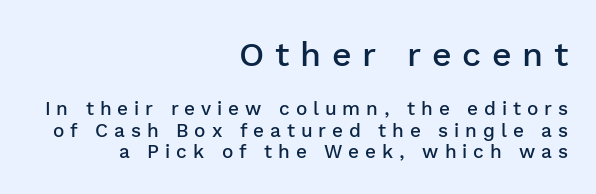
This sample uses an upright cut, with every glyph sitting square on the baseline. The face used here is a sans, in the tradition of grotesques and geometrics. Stems and bowls a touch heavier than normal — semibold. The horizontal fit of the characters is loose and conspicuously gappy. Character widths vary here, with narrow letters taking less room than wide ones.
